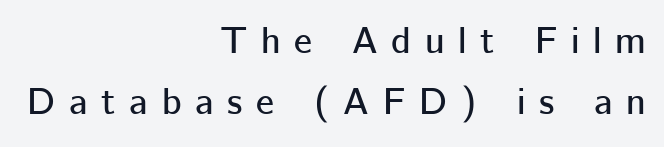
{"serif": "no", "italic": "no", "width": "normal", "stroke_contrast": "low", "x_height": "medium", "monospaced": "no", "underline": "no", "align": "right", "line_spacing": "normal", "line_spacing_ratio": 1.61, "letter_spacing": "wide", "letter_spacing_em": 0.36, "glyph_px": 38}
